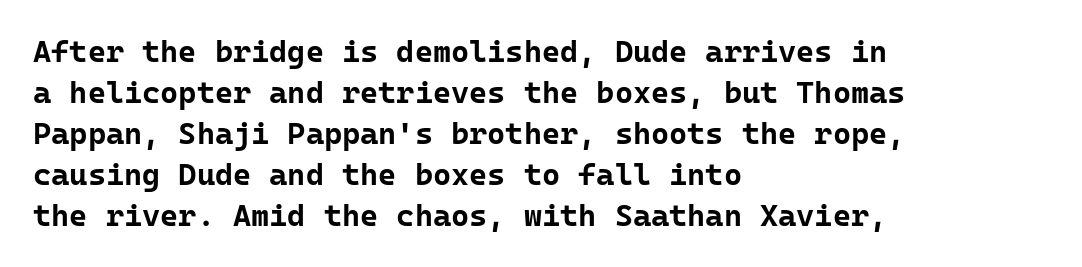
The image shows 31 px bold sans-serif type, upright, monospaced; set left-aligned, normal line spacing (1.32x), normal letter spacing, not underlined; low stroke contrast and a medium x-height.
